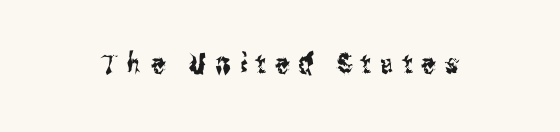
The image shows 28 px condensed sans-serif type, upright; set unusually wide letter spacing (+0.33 em), not underlined; medium stroke contrast and a medium x-height.
